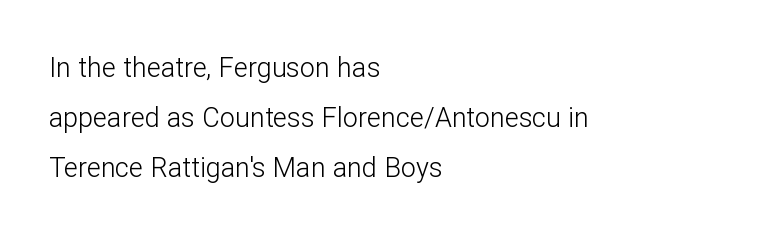
The letters sit at their default tracking, neither squeezed nor spread. The foot of each line stays bare and open. Weight: not bold — regular or lighter. Vertical strokes here are truly vertical.
